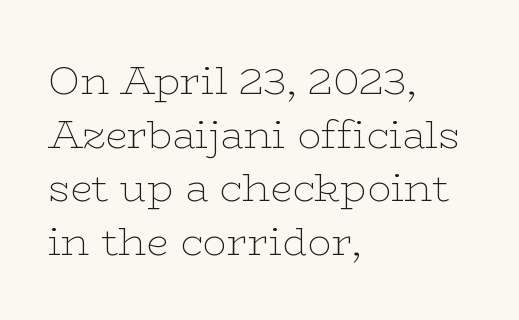
Q: Is the text bold? A: No.
Q: Is the text italic (slanted)? A: No, it is upright.
Q: Is the typeface a serif or a sans-serif typeface? A: Serif.
Q: Is the text underlined? A: No.
Q: How is the paragraph aligned? A: Left-aligned.
Q: Is the spacing between letters normal or unusually wide? A: Normal.
Q: Is the spacing between lines tight, normal or loose? A: Normal.
Q: Width (condensed, normal, or wide)? A: Wide.
Q: Stroke contrast? A: Low.
Q: x-height? A: Medium.
Q: Monospaced? A: No.
